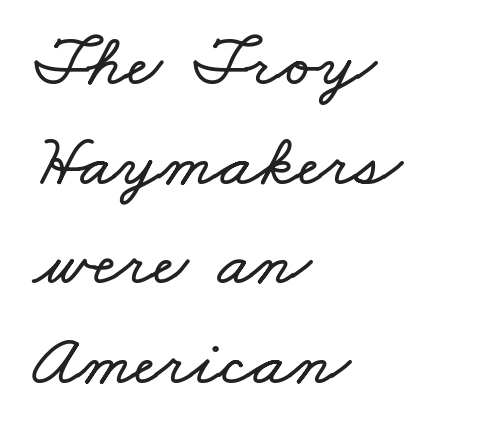
Character widths vary here, with narrow letters taking less room than wide ones. Caption: standard tracking, unaltered. Nobody drew a line under any word here. Honestly, the row spacing looks completely unremarkable.
